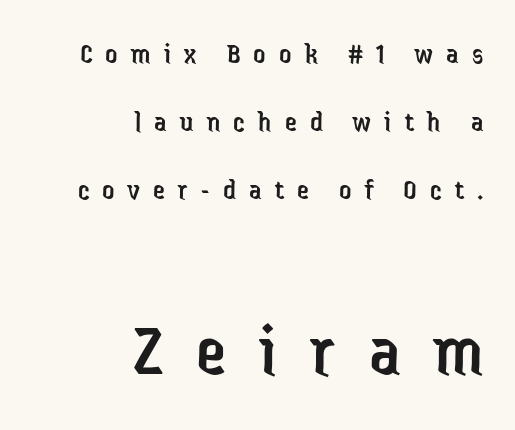
Q: Is the text bold? A: No.
Q: Is the text italic (slanted)? A: No, it is upright.
Q: Is the typeface a serif or a sans-serif typeface? A: Sans-serif.
Q: Is the text underlined? A: No.
Q: How is the paragraph aligned? A: Right-aligned.
Q: Is the spacing between letters normal or unusually wide? A: Unusually wide.
Q: Is the spacing between lines tight, normal or loose? A: Loose.
Q: Which block of text is set in a larger size, the first (top) or the second (bottom)? A: The second (bottom) one.
Q: Width (condensed, normal, or wide)? A: Condensed.
Q: Stroke contrast? A: Low.
Q: x-height? A: Medium.
Q: Monospaced? A: No.
